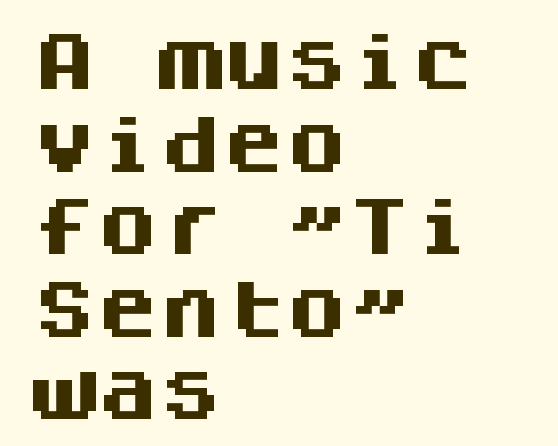
{"serif": "no", "italic": "no", "bold": "yes", "weight": "heavy", "width": "normal", "stroke_contrast": "medium", "x_height": "large", "monospaced": "yes", "underline": "no", "align": "left", "line_spacing": "normal", "line_spacing_ratio": 1.31, "letter_spacing": "normal", "letter_spacing_em": 0.0, "glyph_px": 63}
